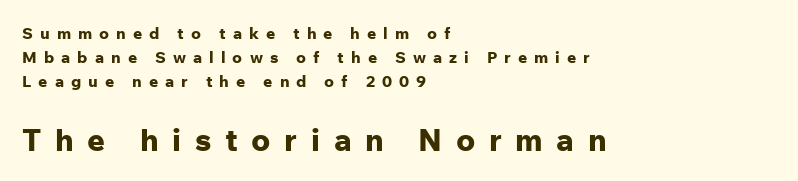
The paragraph has a hard left edge and a soft right edge. The face used here is proportionally spaced, like ordinary book or web type. Any mark beneath the type? The region is blank. Larger block? The one below; the one above is distinctly smaller. Does the type have serifs? No, each stem ends abruptly. What stands out about the letter spacing? Its width — letters are far apart.
